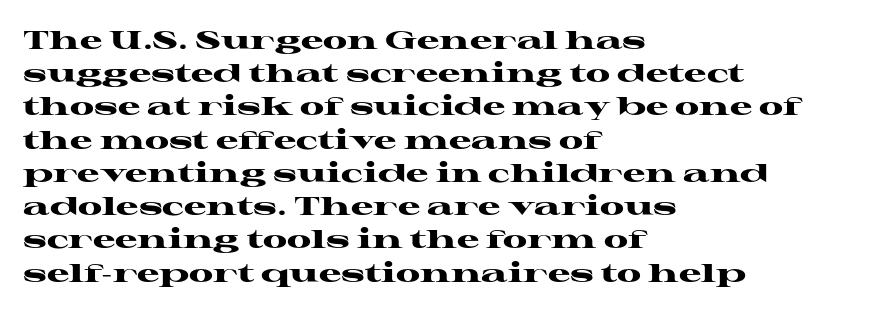
{"italic": "no", "bold": "yes", "underline": "no", "align": "left", "line_spacing": "normal", "line_spacing_ratio": 1.33, "letter_spacing": "normal", "letter_spacing_em": 0.0, "glyph_px": 25}
